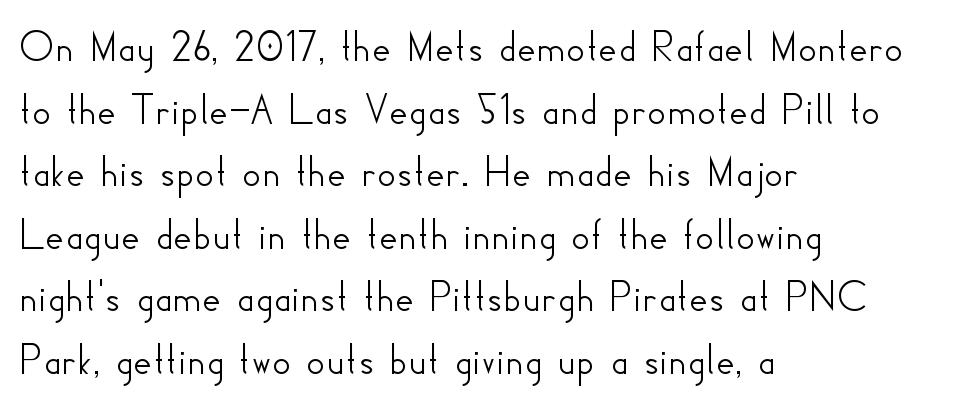
Short and long lines alike share a common starting point at left. How are the letters spaced? Ordinarily, with no added tracking. Line spacing here is normal. In terms of letterform style, serifs are entirely absent. Is there any slant? The stems are plumb. The zone under the glyphs is completely vacant.
